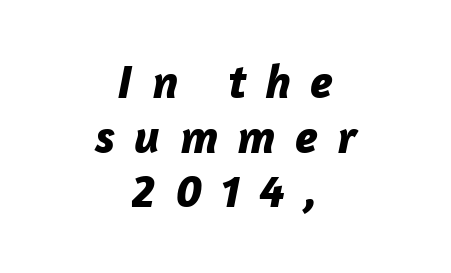
{"italic": "yes", "lean": "right", "slant_degrees": 12, "bold": "yes", "weight": "bold", "width": "normal", "stroke_contrast": "low", "x_height": "medium", "monospaced": "no", "underline": "no", "align": "center", "line_spacing": "tight", "line_spacing_ratio": 1.14, "letter_spacing": "wide", "letter_spacing_em": 0.4, "glyph_px": 48}
